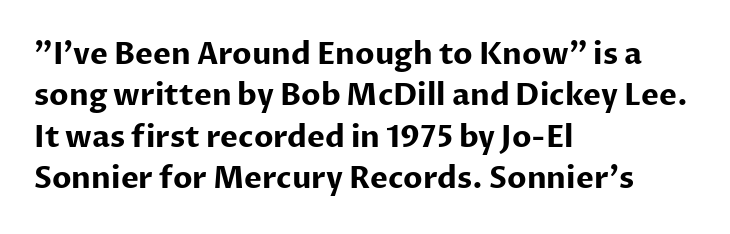
Q: Is the text bold? A: Yes.
Q: Is the text italic (slanted)? A: No, it is upright.
Q: Is the typeface a serif or a sans-serif typeface? A: Sans-serif.
Q: Is the text underlined? A: No.
Q: How is the paragraph aligned? A: Left-aligned.
Q: Is the spacing between letters normal or unusually wide? A: Normal.
Q: Is the spacing between lines tight, normal or loose? A: Normal.
Q: Width (condensed, normal, or wide)? A: Normal.
Q: Stroke contrast? A: Low.
Q: x-height? A: Medium.
Q: Monospaced? A: No.
